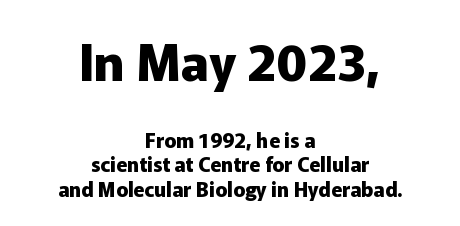
This rendering employs a face without finishing strokes, i.e., a sans-serif. The rendering uses natural spacing where letterforms have individual widths. The face used here appears at its bigger size in the upper chunk. These lines stack symmetrically, like a column narrowing and widening about its center. It's the straight-up-and-down kind of type.
